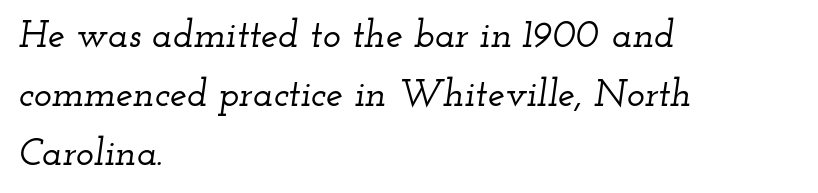
{"serif": "yes", "italic": "yes", "lean": "right", "slant_degrees": 12, "width": "wide", "stroke_contrast": "low", "x_height": "small", "monospaced": "no", "underline": "no", "align": "left", "line_spacing": "normal", "line_spacing_ratio": 1.55, "letter_spacing": "normal", "letter_spacing_em": 0.0, "glyph_px": 38}
